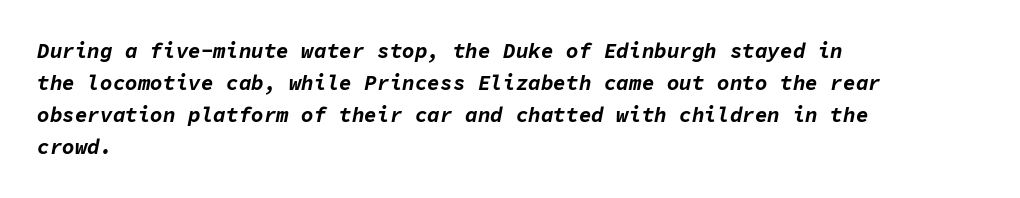
{"italic": "yes", "lean": "right", "slant_degrees": 11, "bold": "yes", "underline": "no", "align": "left", "line_spacing": "normal", "line_spacing_ratio": 1.53, "letter_spacing": "normal", "letter_spacing_em": 0.0, "glyph_px": 21}
